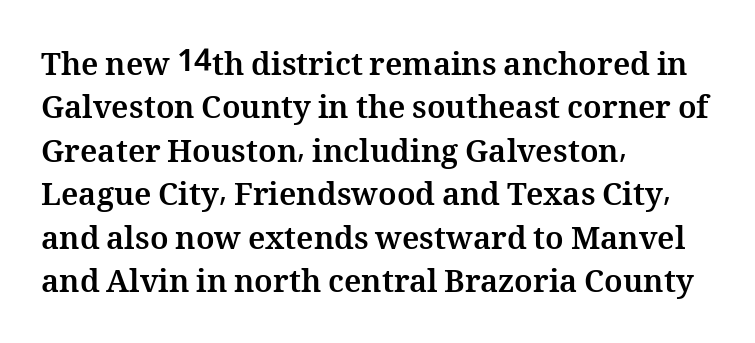
{"italic": "no", "bold": "yes", "weight": "bold", "width": "normal", "stroke_contrast": "medium", "x_height": "medium", "monospaced": "no", "underline": "no", "align": "left", "line_spacing": "normal", "line_spacing_ratio": 1.4, "letter_spacing": "normal", "letter_spacing_em": 0.0, "glyph_px": 31}
